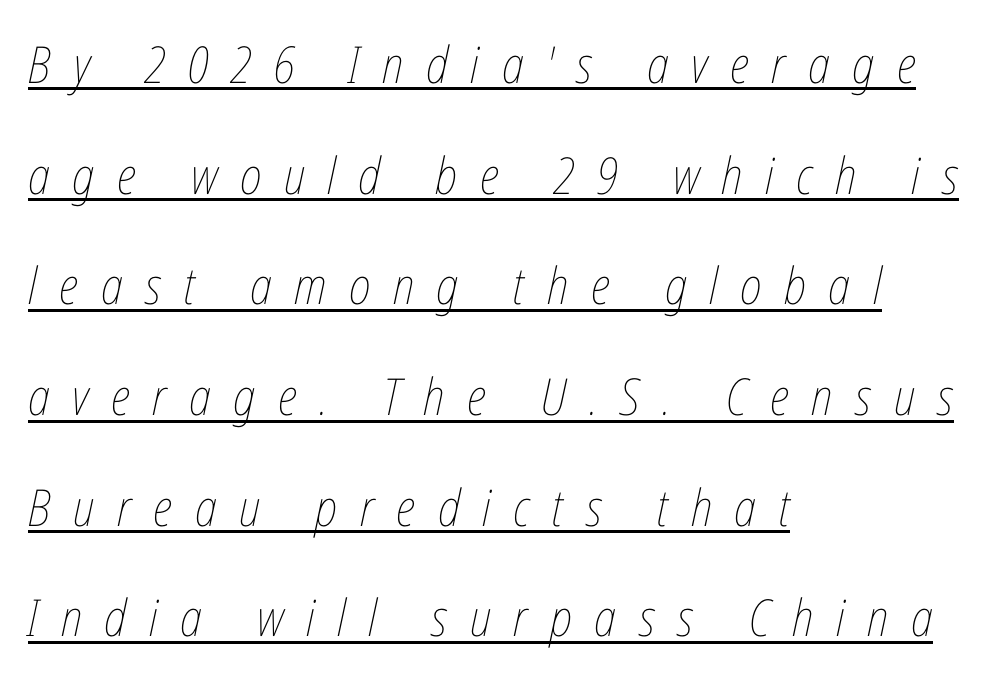
{"italic": "yes", "lean": "right", "slant_degrees": 12, "bold": "no", "weight": "thin", "width": "condensed", "stroke_contrast": "low", "x_height": "medium", "monospaced": "no", "underline": "yes", "align": "left", "line_spacing": "loose", "line_spacing_ratio": 2.17, "letter_spacing": "wide", "letter_spacing_em": 0.44, "glyph_px": 51}
